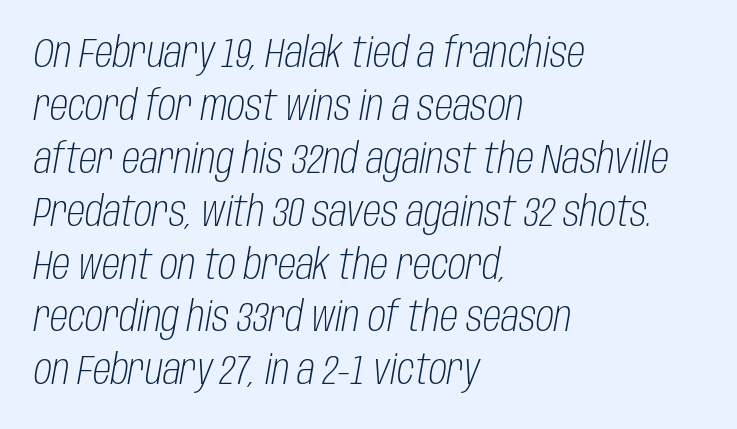
These lines were composed using italics. Each letter keeps its own natural width here, so spacing adapts to shape. The designer left line spacing at the default. Quick note: underline off.
